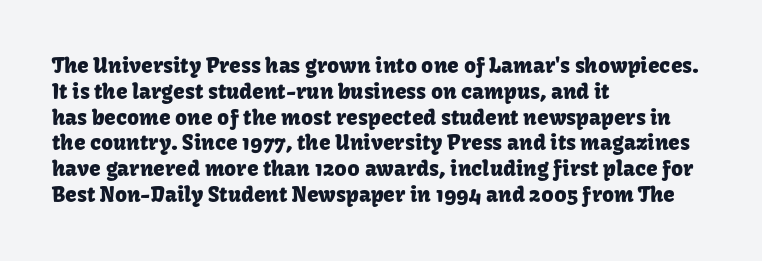
Q: Is the text italic (slanted)? A: No, it is upright.
Q: Is the text underlined? A: No.
Q: How is the paragraph aligned? A: Left-aligned.
Q: Is the spacing between letters normal or unusually wide? A: Normal.
